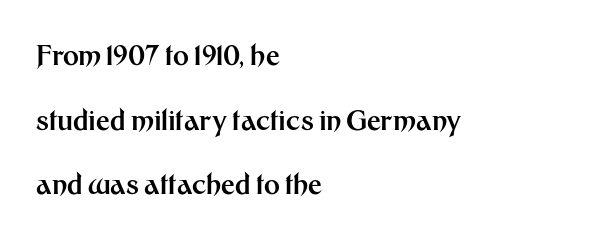
{"italic": "no", "bold": "yes", "underline": "no", "align": "left", "line_spacing": "loose", "line_spacing_ratio": 2.39, "letter_spacing": "normal", "letter_spacing_em": 0.0, "glyph_px": 27}
